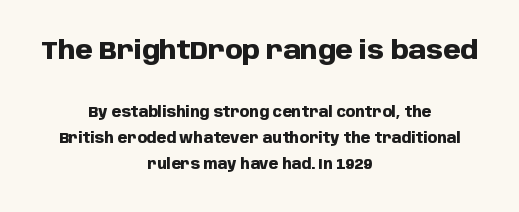
The image shows 25 px bold type, upright; set centered, line spacing 1.84x, normal letter spacing, not underlined; the first (top) block is 1.79x larger.
